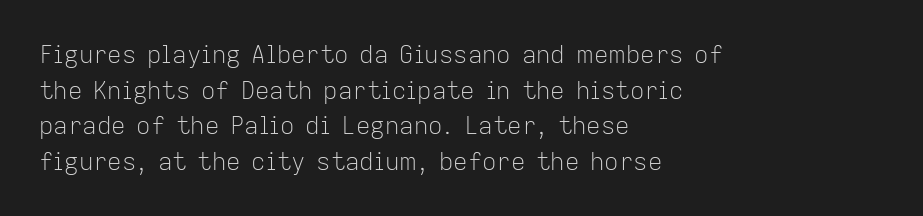
Q: Is the text bold? A: No.
Q: Is the text italic (slanted)? A: No, it is upright.
Q: Is the text underlined? A: No.
Q: How is the paragraph aligned? A: Left-aligned.
Q: Is the spacing between letters normal or unusually wide? A: Normal.
Q: Is the spacing between lines tight, normal or loose? A: Normal.
